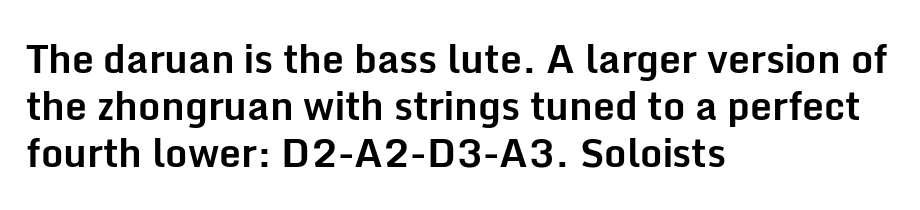
If you drew a line through each stem, it would be perfectly vertical. In terms of letterspacing, this is plain default setting. Each line starts at the same left margin while the right side varies. This is sans-serif lettering, the kind often seen on screens and signage.
